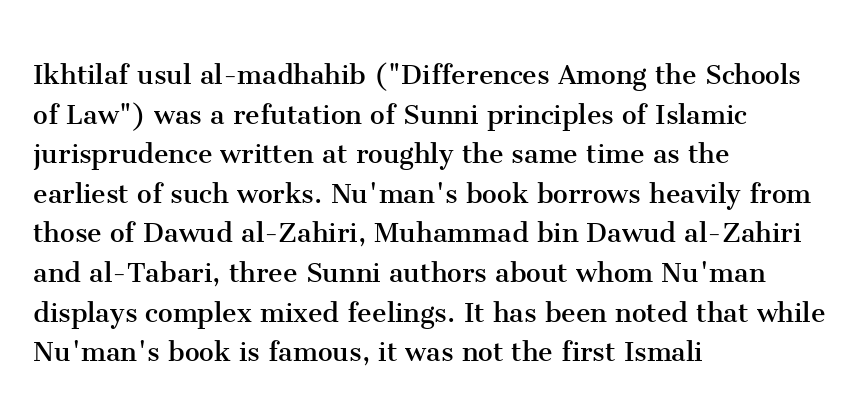
Teacher's note: observe the even left margin — that is flush-left alignment. Every character sits straight up, as roman type does. The designer went with a serif here, giving each stem small feet. Each row of text sits above clean, open space. Compared with typical body copy, the letter spacing here is the same. The strokes carry an ordinary text weight at most.
